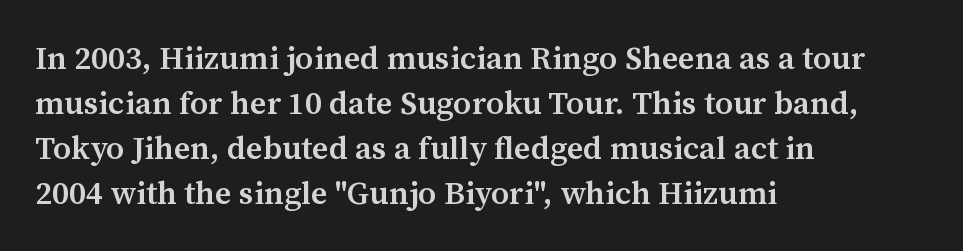
The image shows 32 px semibold serif type, upright; set left-aligned, normal line spacing (1.41x), normal letter spacing, not underlined; medium stroke contrast and a medium x-height.
